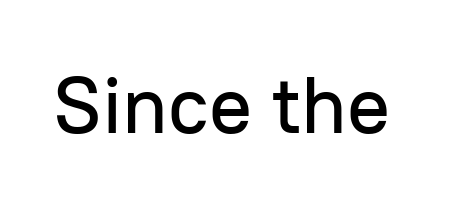
The image shows 80 px sans-serif type, upright; set normal letter spacing, not underlined; low stroke contrast and a medium x-height.
